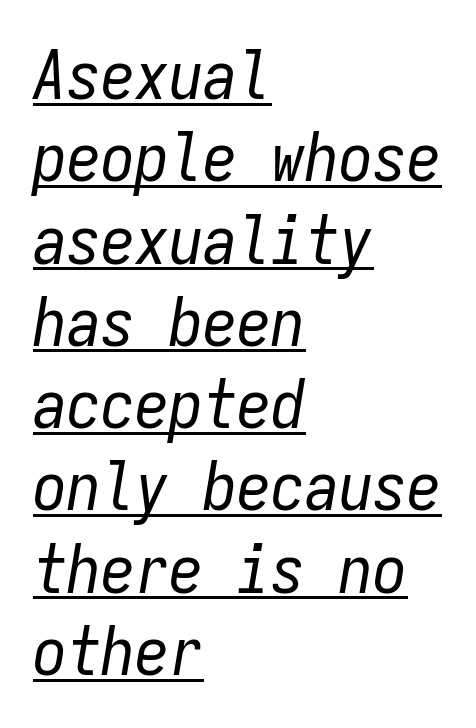
Does extra space separate the letters? No, they use regular spacing. This sample has the even, mechanical cadence of fixed-width lettering. The font is comparable to plain body text, perhaps lighter. The glyphs look as if they've been sheared to an angle. This sample carries an underscore along the baseline area. The paragraph shown leans on its left margin.
